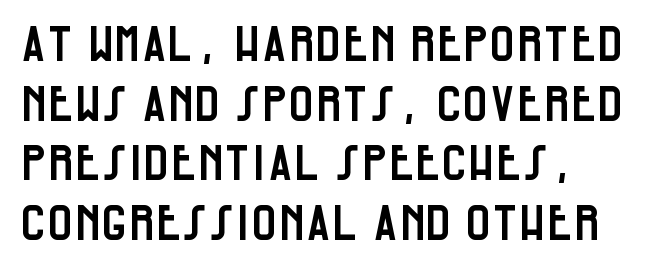
The image shows 48 px condensed sans-serif type, upright; set left-aligned, line spacing 1.24x, normal letter spacing, not underlined; low stroke contrast and a large x-height.
